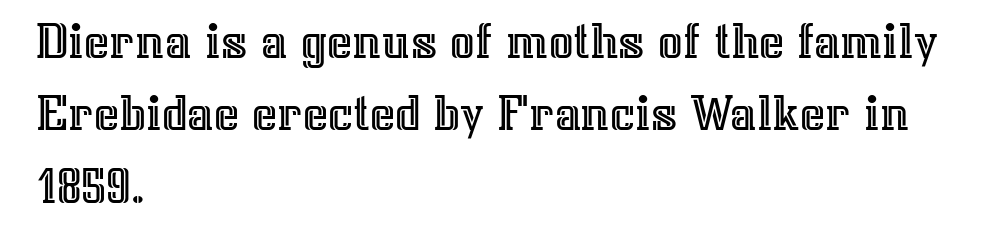
{"italic": "no", "width": "normal", "x_height": "medium", "monospaced": "no", "underline": "no", "align": "left", "line_spacing": "normal", "line_spacing_ratio": 1.34, "letter_spacing": "normal", "letter_spacing_em": 0.0, "glyph_px": 54}
